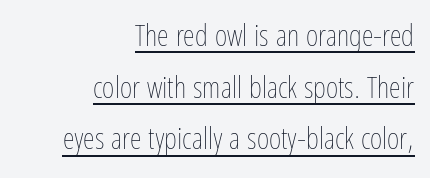
The image shows 30 px thin, condensed type, upright; set right-aligned, line spacing 1.72x, normal letter spacing, underlined; low stroke contrast and a medium x-height.
